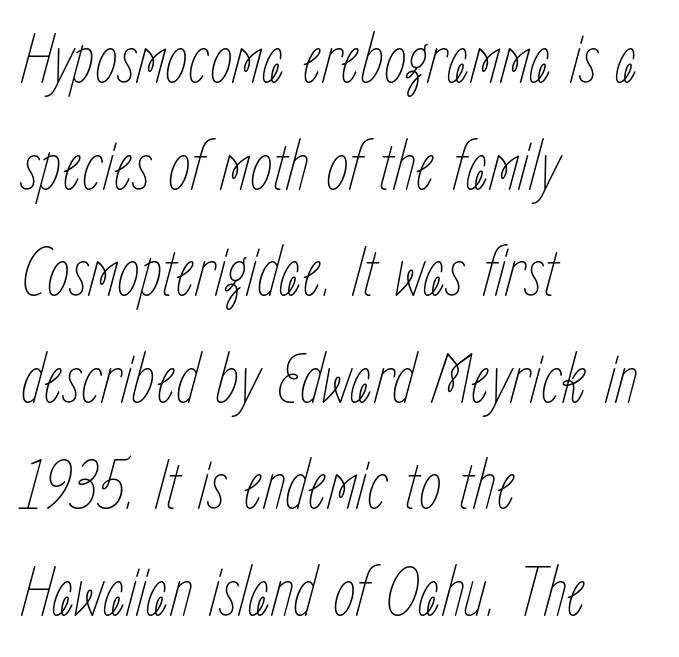
{"italic": "yes", "lean": "right", "slant_degrees": 15, "bold": "no", "weight": "thin", "width": "condensed", "stroke_contrast": "low", "x_height": "medium", "monospaced": "no", "underline": "no", "align": "left", "line_spacing": "normal", "line_spacing_ratio": 1.48, "letter_spacing": "normal", "letter_spacing_em": 0.0, "glyph_px": 72}
